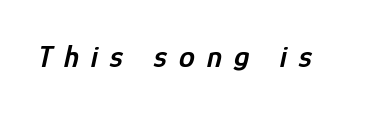
{"italic": "yes", "lean": "right", "slant_degrees": 12, "bold": "semi", "weight": "semibold", "width": "condensed", "stroke_contrast": "low", "x_height": "medium", "monospaced": "no", "underline": "no", "letter_spacing": "wide", "letter_spacing_em": 0.37, "glyph_px": 32}
